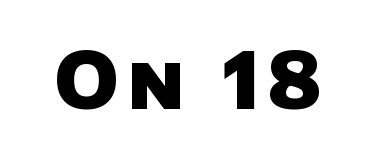
The image shows 78 px heavy sans-serif type; set not underlined; low stroke contrast and a large x-height.
